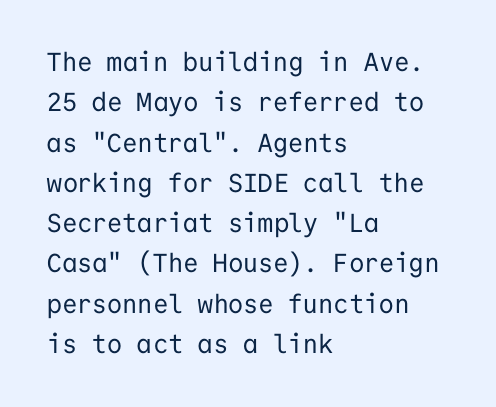
Q: Is the text bold? A: No.
Q: Is the text italic (slanted)? A: No, it is upright.
Q: Is the text underlined? A: No.
Q: How is the paragraph aligned? A: Left-aligned.
Q: Is the spacing between letters normal or unusually wide? A: Normal.
Q: Is the spacing between lines tight, normal or loose? A: Normal.
